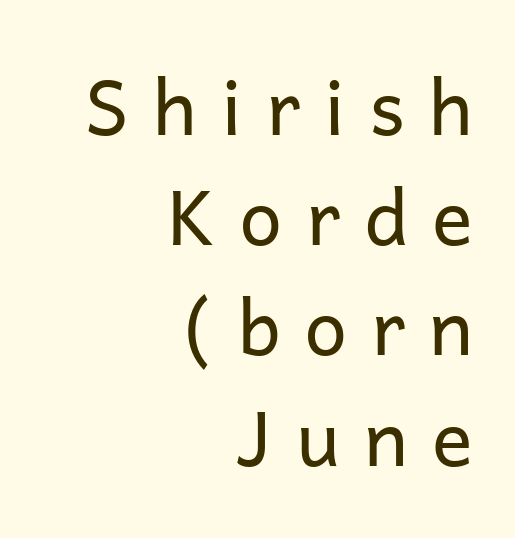
A student would call this right alignment; a typographer would say flush right, rag left. Successive baselines arrive at the customary interval. Looks like regular typesetting: each glyph gets only the width it needs. The letters are spread apart with noticeably loose tracking.
